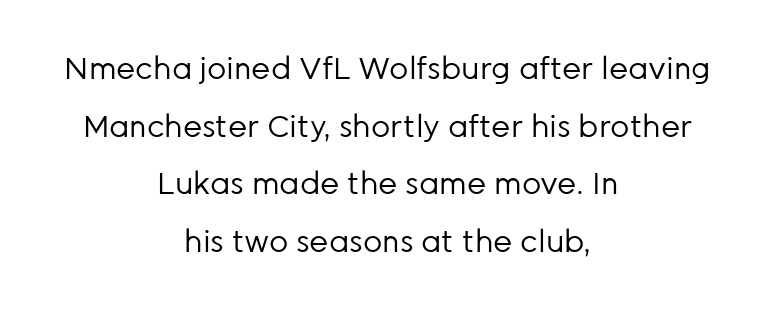
{"serif": "no", "italic": "no", "bold": "no", "weight": "regular", "width": "normal", "stroke_contrast": "low", "x_height": "medium", "monospaced": "no", "underline": "no", "align": "center", "line_spacing": "loose", "line_spacing_ratio": 1.92, "letter_spacing": "normal", "letter_spacing_em": 0.0, "glyph_px": 30}
